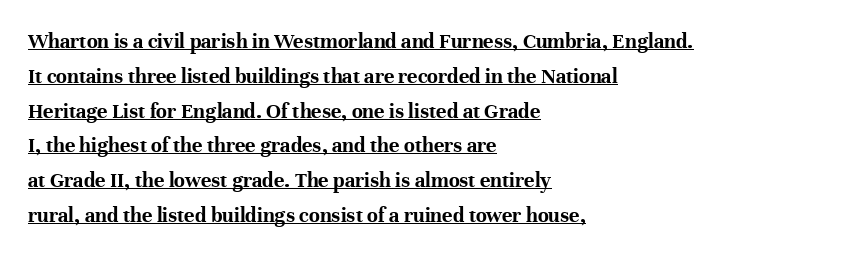
{"italic": "no", "bold": "yes", "underline": "yes", "align": "left", "line_spacing": "normal", "line_spacing_ratio": 1.58, "letter_spacing": "normal", "letter_spacing_em": 0.0, "glyph_px": 22}
